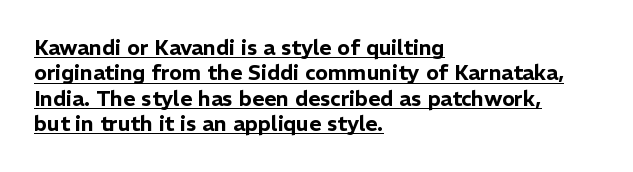
Q: Is the text italic (slanted)? A: No, it is upright.
Q: Is the text underlined? A: Yes.
Q: How is the paragraph aligned? A: Left-aligned.
Q: Is the spacing between letters normal or unusually wide? A: Normal.
